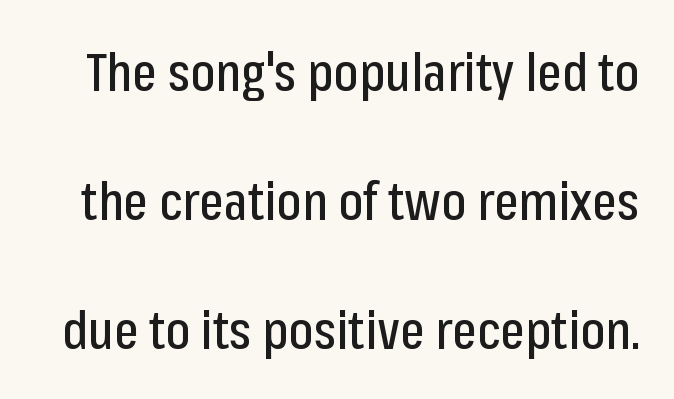
The strip under each line holds only bare page. Is this a fixed-width face? No — the glyphs have proportional, varying widths. Rendered with straight, roman letterforms. Does the type have serifs? No, each stem ends abruptly. If you measured baseline to baseline, you'd find a long distance.
